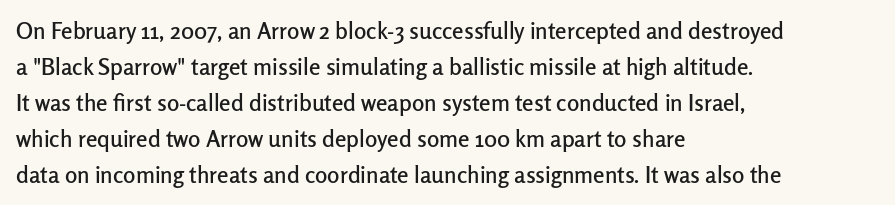
The image shows 23 px text type, upright; set left-aligned, normal line spacing (1.56x), normal letter spacing, not underlined.
